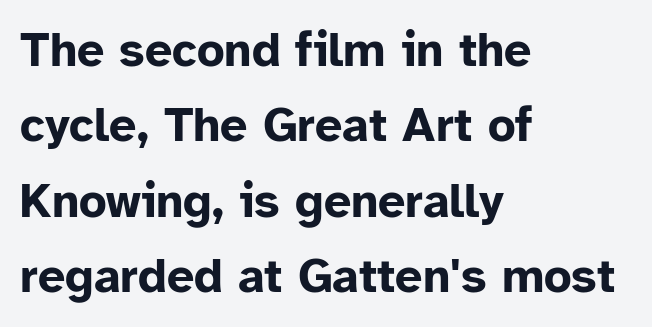
Is the letter spacing exaggerated? No — it looks like the ordinary default. The characters display no serif detailing; their extremities are plain. Has an underline been added? It has not. Here the designer chose a conventional face with non-uniform glyph widths.
